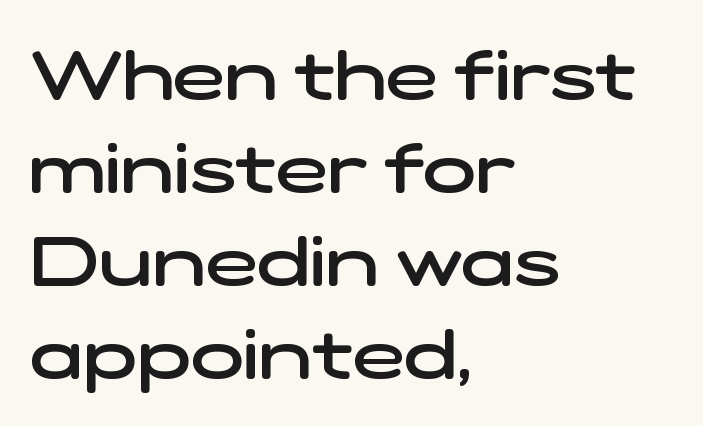
The image shows 70 px semibold, wide sans-serif type; set left-aligned, normal line spacing (1.33x), normal letter spacing, not underlined; low stroke contrast and a medium x-height.
